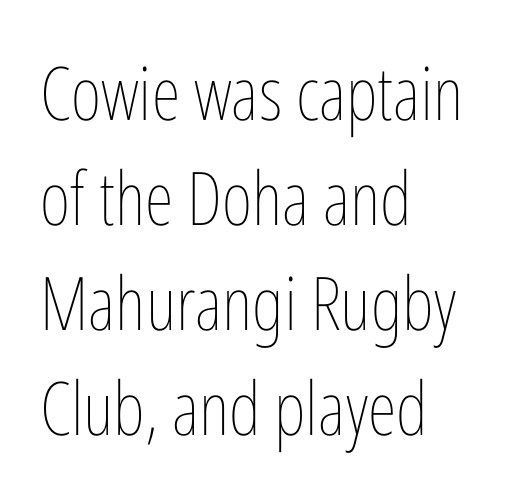
Each row of text sits above clean, open space. This rendering leaves character spacing at its baseline value. The characters are drawn with everyday or finer stroke widths. Proportional: the letters do not fall into vertical columns. Honestly, the row spacing looks completely unremarkable. Does the lettering tilt? It doesn't — this is upright.
